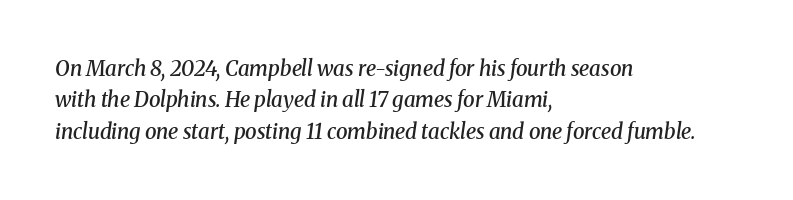
{"italic": "yes", "lean": "right", "slant_degrees": 8, "bold": "semi", "underline": "no", "align": "left", "line_spacing": "normal", "line_spacing_ratio": 1.49, "letter_spacing": "normal", "letter_spacing_em": 0.0, "glyph_px": 21}
